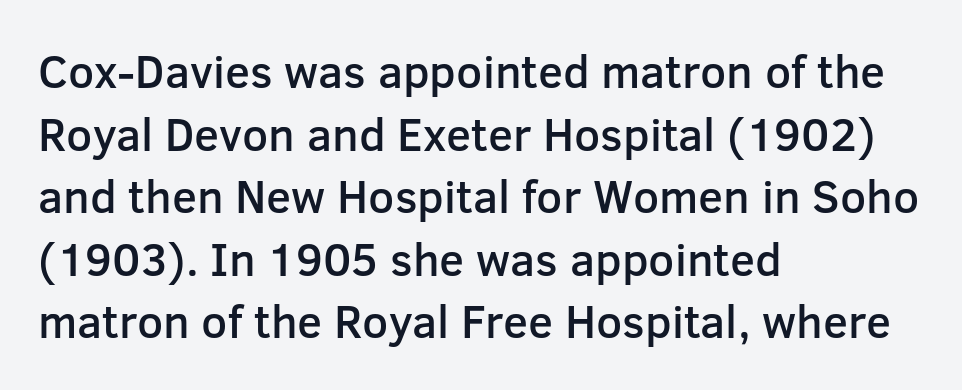
{"serif": "no", "italic": "no", "bold": "semi", "weight": "semibold", "width": "normal", "stroke_contrast": "low", "x_height": "medium", "monospaced": "no", "underline": "no", "align": "left", "line_spacing": "normal", "line_spacing_ratio": 1.36, "letter_spacing": "normal", "letter_spacing_em": 0.0, "glyph_px": 46}
